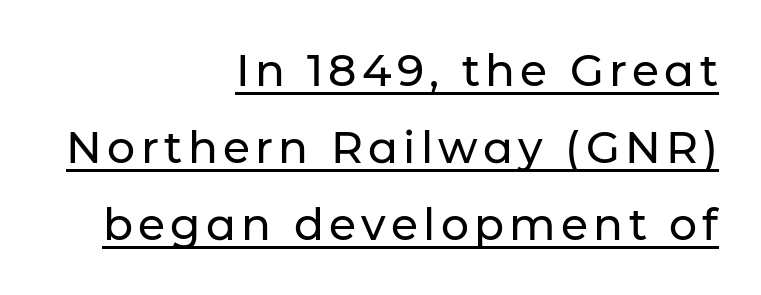
{"serif": "no", "italic": "no", "width": "normal", "stroke_contrast": "low", "x_height": "medium", "monospaced": "no", "underline": "yes", "align": "right", "line_spacing_ratio": 1.75, "glyph_px": 44}
